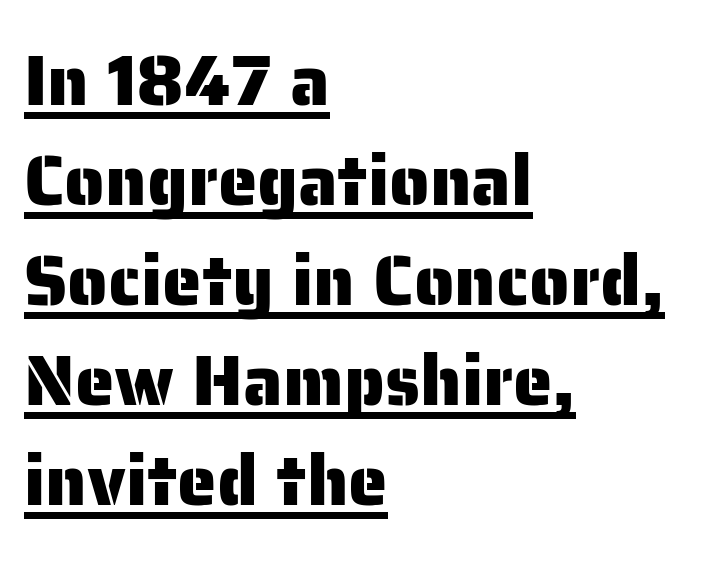
{"serif": "no", "italic": "no", "width": "normal", "stroke_contrast": "low", "x_height": "medium", "monospaced": "no", "underline": "yes", "align": "left", "line_spacing": "normal", "line_spacing_ratio": 1.41, "letter_spacing": "normal", "letter_spacing_em": 0.0, "glyph_px": 71}
